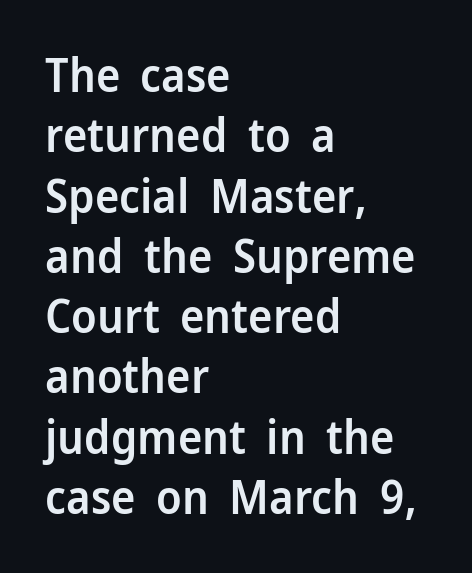
Look at the stroke-to-counter ratio: somewhat heavy, a semibold. Descenders are the only things crossing below the line. Students, observe: this is what conventionally led text looks like. Left-aligned paragraph, ragged on the right. You could call the tracking neutral — neither tight nor loose.
